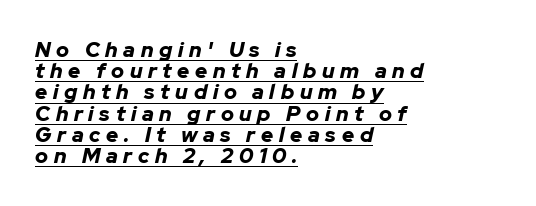
{"italic": "yes", "lean": "right", "slant_degrees": 12, "bold": "yes", "underline": "yes", "align": "left", "line_spacing": "tight", "line_spacing_ratio": 1.01, "letter_spacing": "wide", "letter_spacing_em": 0.27, "glyph_px": 21}
